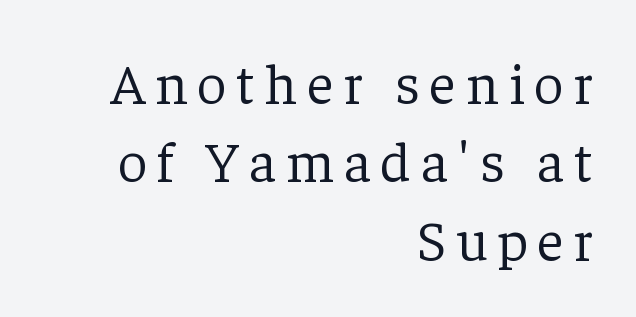
The image shows 58 px light serif type, upright; set right-aligned, normal line spacing (1.35x), not underlined; low stroke contrast and a medium x-height.
